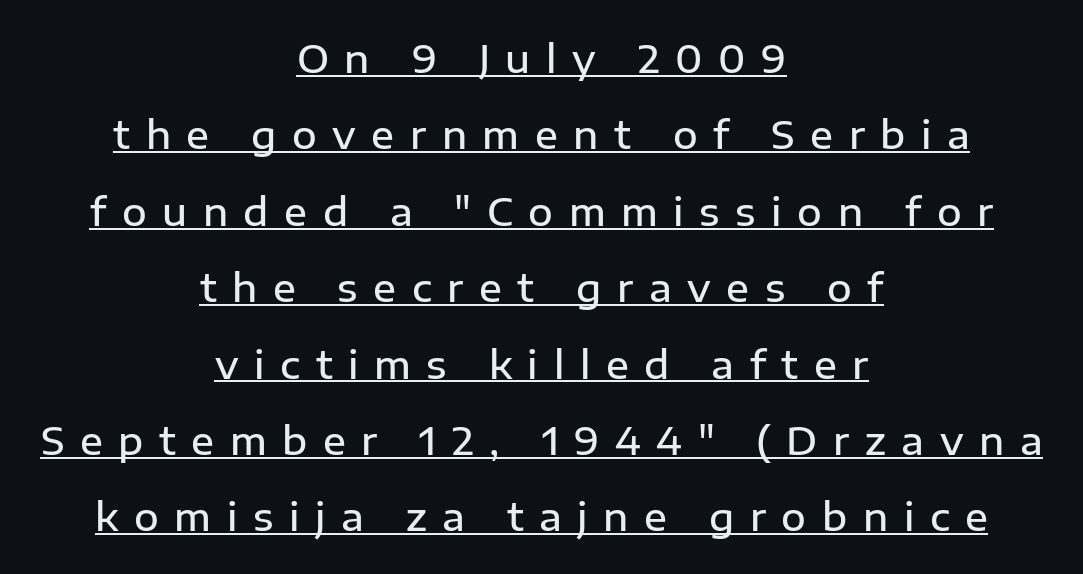
The image shows 38 px semibold sans-serif type, upright; set centered, loose line spacing (2.01x), unusually wide letter spacing (+0.41 em), underlined; low stroke contrast and a medium x-height.
